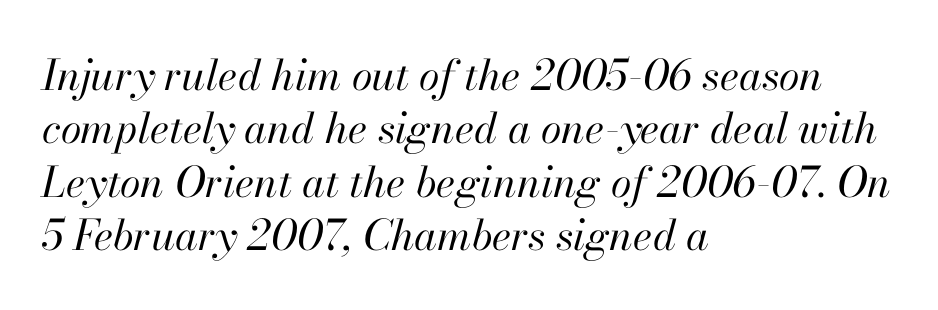
{"italic": "yes", "lean": "right", "slant_degrees": 13, "bold": "no", "weight": "regular", "width": "normal", "stroke_contrast": "high", "x_height": "small", "monospaced": "no", "underline": "no", "align": "left", "line_spacing": "normal", "line_spacing_ratio": 1.27, "letter_spacing": "normal", "letter_spacing_em": 0.0, "glyph_px": 42}
